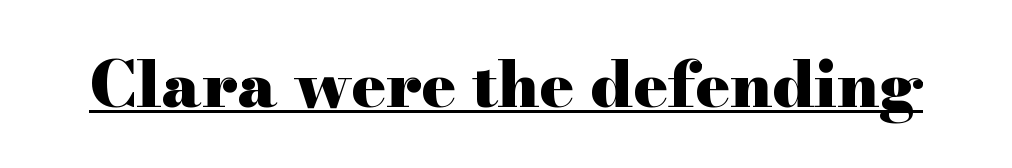
{"serif": "yes", "italic": "no", "bold": "yes", "weight": "heavy", "width": "wide", "stroke_contrast": "high", "x_height": "small", "monospaced": "no", "underline": "yes", "letter_spacing": "normal", "letter_spacing_em": 0.0, "glyph_px": 64}
